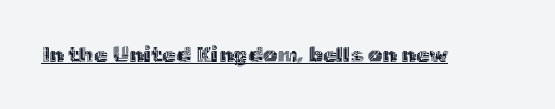
{"italic": "no", "underline": "yes", "letter_spacing": "normal", "letter_spacing_em": 0.0, "glyph_px": 22}
